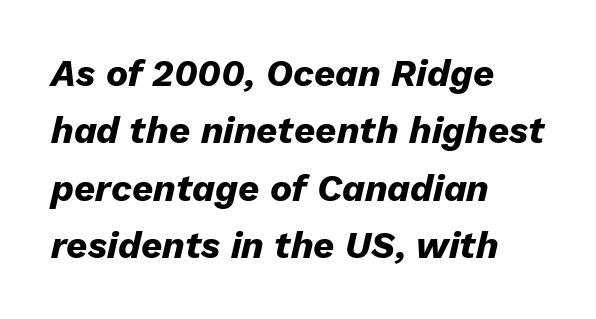
Q: Is the text bold? A: Yes.
Q: Is the text italic (slanted)? A: Yes, it leans right by about 13 degrees.
Q: Is the text underlined? A: No.
Q: How is the paragraph aligned? A: Left-aligned.
Q: Is the spacing between letters normal or unusually wide? A: Normal.
Q: Is the spacing between lines tight, normal or loose? A: Normal.
Q: Width (condensed, normal, or wide)? A: Normal.
Q: Stroke contrast? A: Low.
Q: x-height? A: Medium.
Q: Monospaced? A: No.
